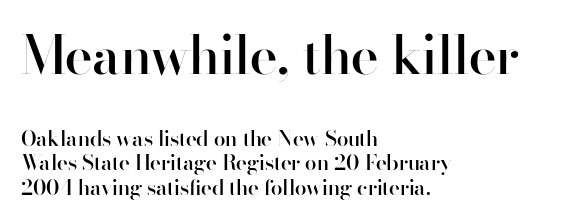
{"serif": "no", "italic": "no", "bold": "semi", "weight": "semibold", "width": "normal", "stroke_contrast": "high", "x_height": "small", "monospaced": "no", "underline": "no", "align": "left", "line_spacing_ratio": 1.16, "letter_spacing": "normal", "letter_spacing_em": 0.0, "larger_block": "first", "size_ratio": 2.52, "glyph_px": 53}
